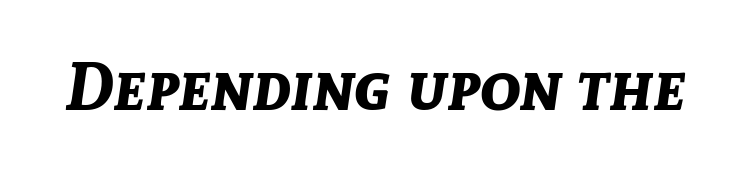
Descender tails drop into unmarked territory. The tracking reads as untouched default to a designer's eye. The passage shown is typed in a proportional face where columns would drift. Emphasis-style slanted type is in use.
